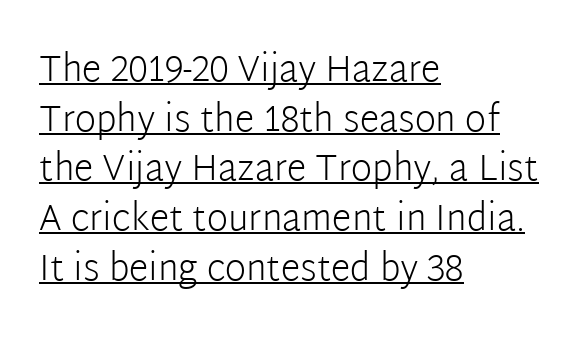
{"serif": "no", "italic": "no", "bold": "no", "weight": "light", "width": "normal", "stroke_contrast": "low", "x_height": "medium", "monospaced": "no", "underline": "yes", "align": "left", "line_spacing": "normal", "line_spacing_ratio": 1.38, "letter_spacing": "normal", "letter_spacing_em": 0.0, "glyph_px": 36}
